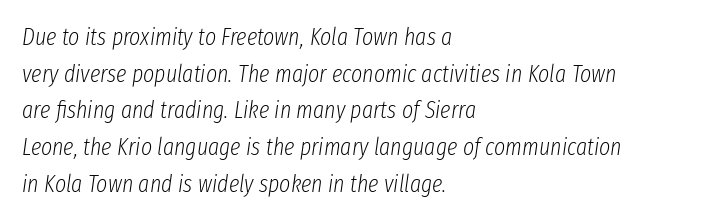
{"italic": "yes", "lean": "right", "slant_degrees": 8, "bold": "no", "underline": "no", "align": "left", "line_spacing": "normal", "line_spacing_ratio": 1.53, "letter_spacing": "normal", "letter_spacing_em": 0.0, "glyph_px": 24}
